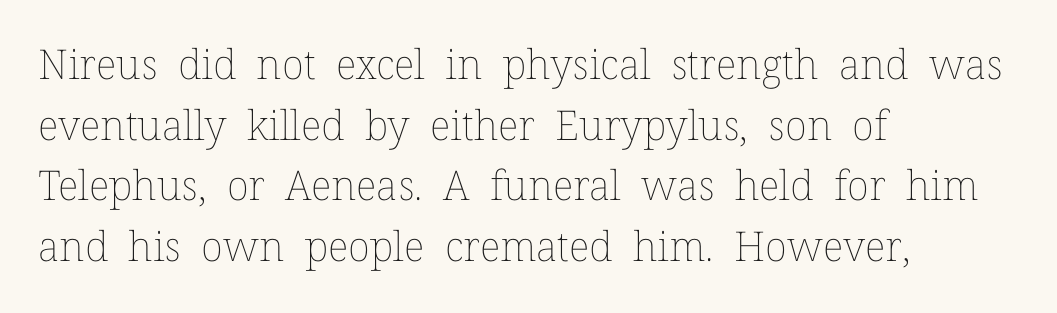
{"italic": "no", "bold": "no", "weight": "thin", "width": "normal", "stroke_contrast": "low", "x_height": "medium", "monospaced": "no", "underline": "no", "align": "left", "line_spacing": "normal", "line_spacing_ratio": 1.48, "letter_spacing": "normal", "letter_spacing_em": 0.0, "glyph_px": 41}
